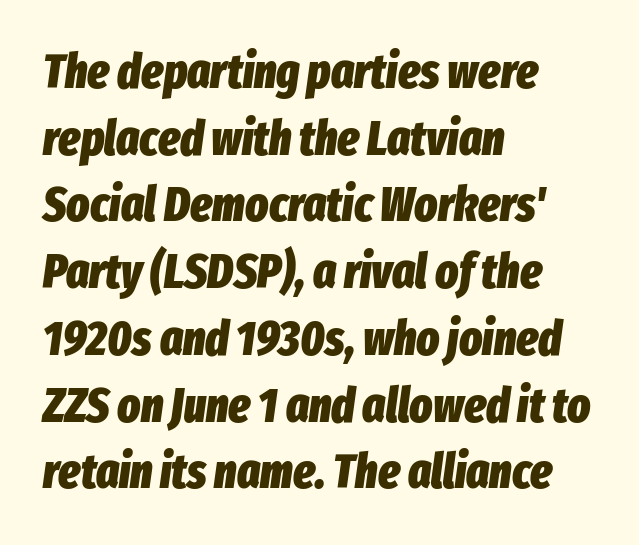
The image shows 48 px heavy, condensed type, italic (leaning right); set left-aligned, normal line spacing (1.39x), normal letter spacing, not underlined; low stroke contrast and a medium x-height.
